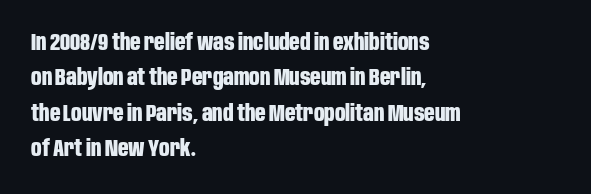
{"italic": "no", "bold": "yes", "underline": "no", "align": "left", "line_spacing": "normal", "line_spacing_ratio": 1.54, "letter_spacing": "normal", "letter_spacing_em": 0.0, "glyph_px": 23}
